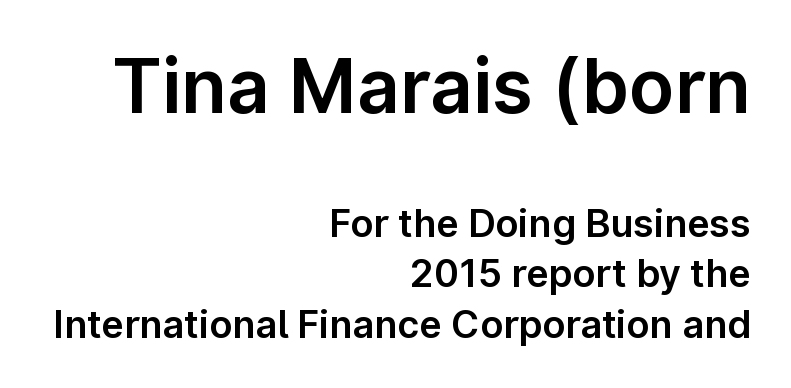
{"serif": "no", "italic": "no", "width": "normal", "stroke_contrast": "low", "x_height": "medium", "monospaced": "no", "underline": "no", "align": "right", "line_spacing": "normal", "line_spacing_ratio": 1.33, "letter_spacing": "normal", "letter_spacing_em": 0.0, "larger_block": "first", "size_ratio": 1.97, "glyph_px": 75}
